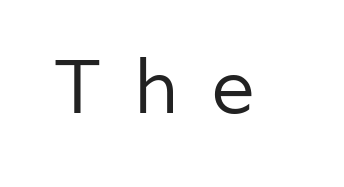
Q: Is the text bold? A: No.
Q: Is the text italic (slanted)? A: No, it is upright.
Q: Is the typeface a serif or a sans-serif typeface? A: Sans-serif.
Q: Is the text underlined? A: No.
Q: Is the spacing between letters normal or unusually wide? A: Unusually wide.
Q: Width (condensed, normal, or wide)? A: Normal.
Q: Stroke contrast? A: Low.
Q: x-height? A: Medium.
Q: Monospaced? A: No.
